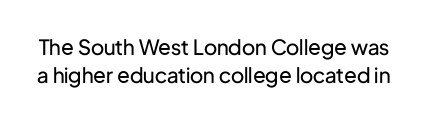
The image shows 21 px text type, upright; set normal line spacing (1.31x), normal letter spacing, not underlined.
